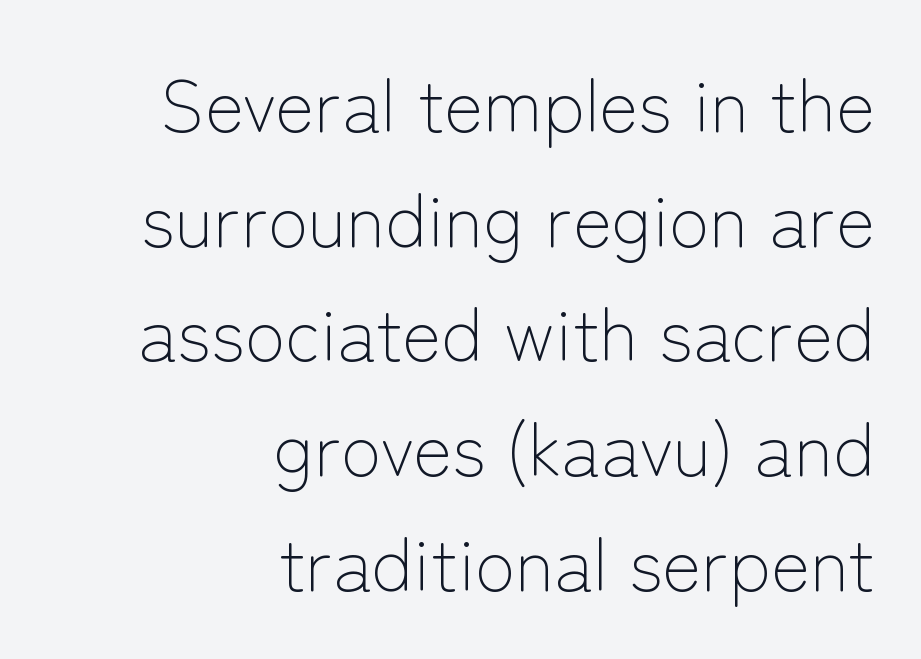
Q: Is the text bold? A: No.
Q: Is the text italic (slanted)? A: No, it is upright.
Q: Is the typeface a serif or a sans-serif typeface? A: Sans-serif.
Q: Is the text underlined? A: No.
Q: How is the paragraph aligned? A: Right-aligned.
Q: Is the spacing between letters normal or unusually wide? A: Normal.
Q: Is the spacing between lines tight, normal or loose? A: Normal.
Q: Width (condensed, normal, or wide)? A: Normal.
Q: Stroke contrast? A: Low.
Q: x-height? A: Medium.
Q: Monospaced? A: No.
